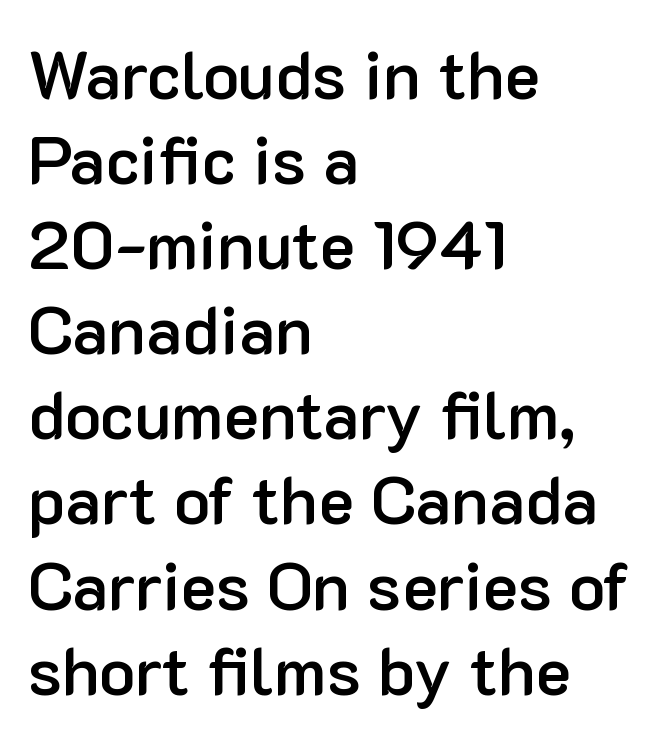
{"serif": "no", "italic": "no", "bold": "semi", "weight": "semibold", "width": "normal", "stroke_contrast": "low", "x_height": "medium", "monospaced": "no", "underline": "no", "align": "left", "line_spacing": "normal", "line_spacing_ratio": 1.27, "letter_spacing": "normal", "letter_spacing_em": 0.0, "glyph_px": 67}
